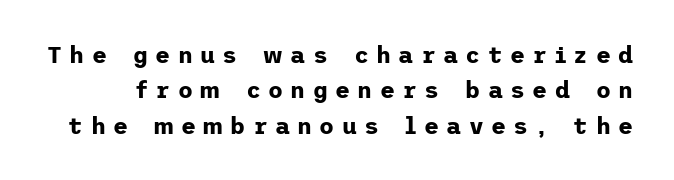
The image shows 23 px bold type, upright; set normal line spacing (1.54x), unusually wide letter spacing (+0.32 em), not underlined.
